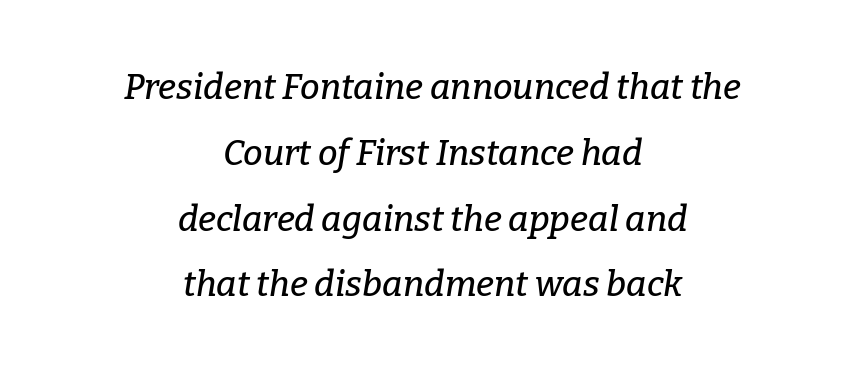
The rag falls on both sides of this text block equally. The passage shown is typed in a proportional face where columns would drift. This sample uses plain, unmodified letter spacing. Type without underlining. The axis of the letterforms is tilted away from vertical. Each letter's strokes conclude with small projecting serifs.
